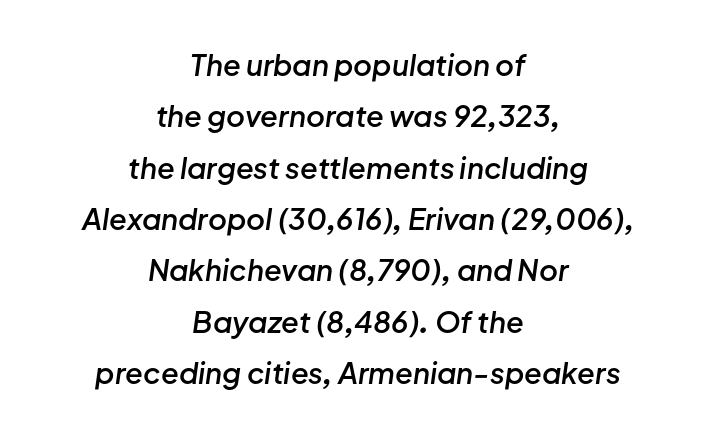
The image shows 29 px semibold type, italic (leaning right); set centered, line spacing 1.77x, normal letter spacing, not underlined; low stroke contrast and a medium x-height.
